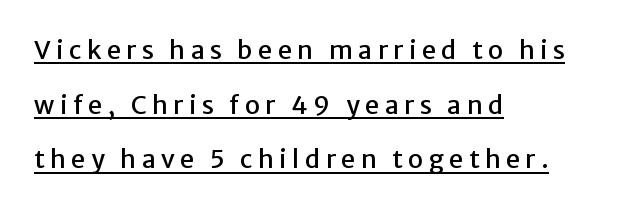
Ascenders rise straight up at ninety degrees. Does the copy run flush right? No — it runs flush left. Is there much room between lines? Yes — plenty of vertical air separates them. Each line of the rendering has a horizontal stroke beneath the glyphs. The line texture is sparse and dotted thanks to wide tracking.
